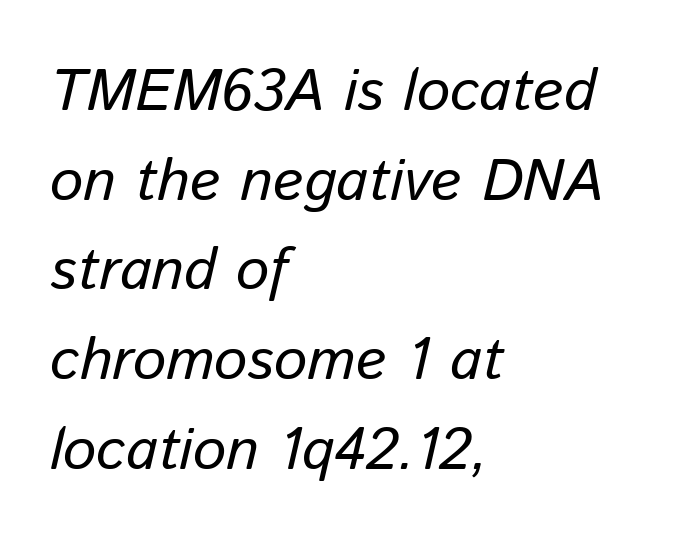
The rendering uses natural spacing where letterforms have individual widths. Has an underline been added? It has not. The ragged edge is on the right, which tells us the setting is flush left. The leading is moderate, giving the passage an even texture.
